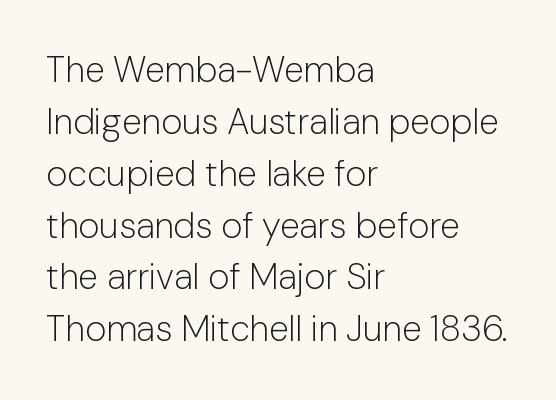
{"serif": "no", "italic": "no", "bold": "no", "weight": "light", "width": "normal", "stroke_contrast": "low", "x_height": "medium", "monospaced": "no", "underline": "no", "align": "left", "line_spacing": "normal", "line_spacing_ratio": 1.44, "letter_spacing": "normal", "letter_spacing_em": 0.0, "glyph_px": 36}
